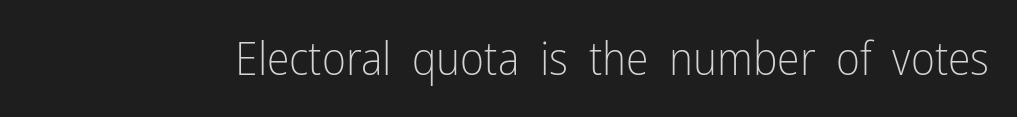
The image shows 46 px light, condensed sans-serif type, upright; set normal letter spacing, not underlined; low stroke contrast and a medium x-height.
